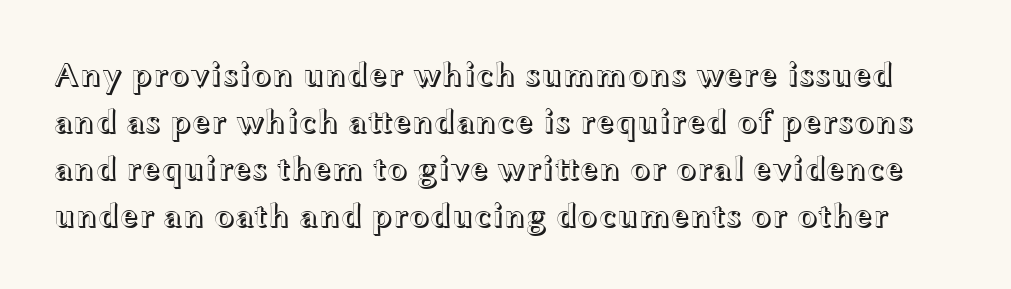
The string is rendered with underlining switched off. Does extra space separate the letters? No, they use regular spacing. The typography opts for an upright posture over an oblique one. The rendering uses natural spacing where letterforms have individual widths. If you measured baseline to baseline, you'd find a middling distance.
